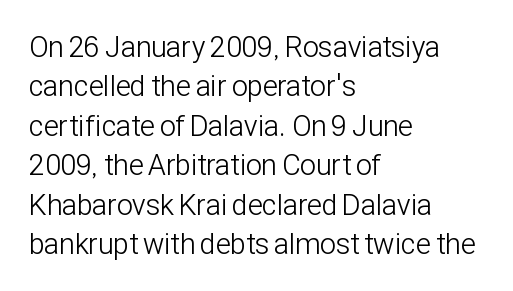
The image shows 29 px light, condensed sans-serif type, upright; set left-aligned, normal line spacing (1.36x), normal letter spacing, not underlined; low stroke contrast and a medium x-height.
